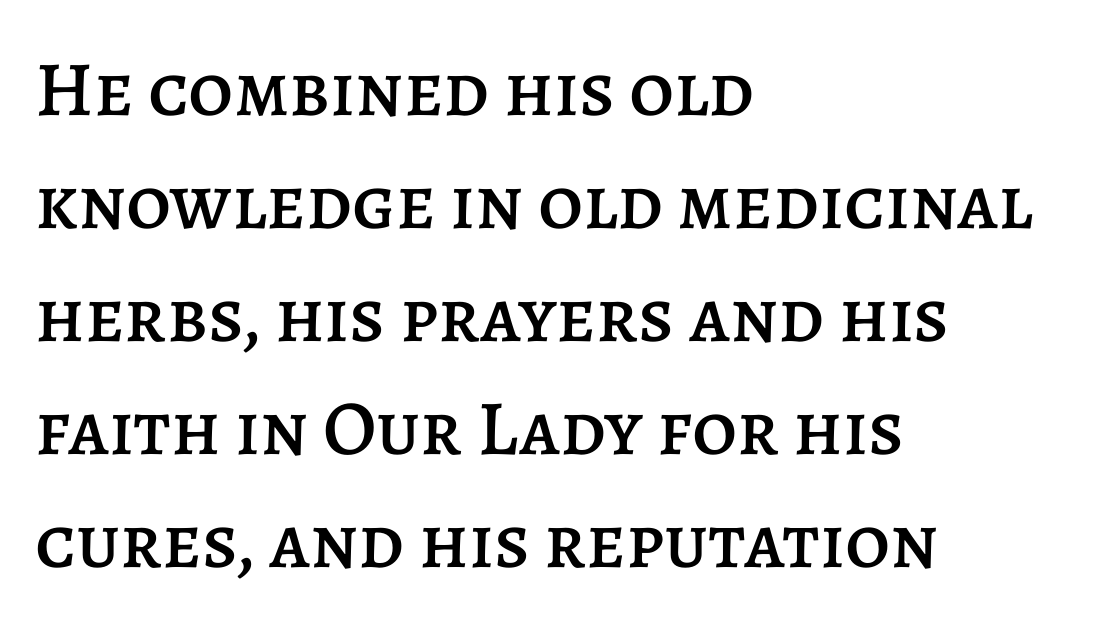
{"italic": "no", "width": "normal", "stroke_contrast": "low", "x_height": "large", "monospaced": "no", "underline": "no", "align": "left", "line_spacing": "normal", "line_spacing_ratio": 1.45, "letter_spacing": "normal", "letter_spacing_em": 0.0, "glyph_px": 78}
